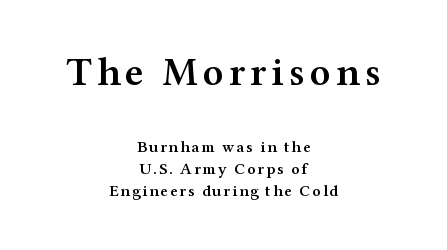
Does the leading feel generous? No, just average. The letters carry serifs — small finishing strokes at the ends of their stems. The upper block of text is set noticeably larger than the block beneath it. This sample is center-justified, so both line endings float freely.
